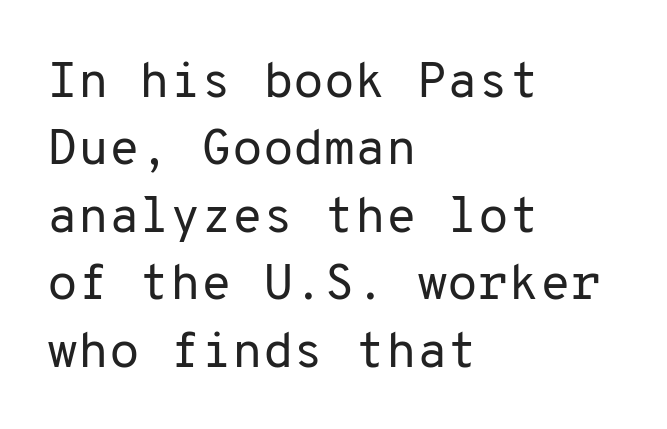
Whoever set this chose a conventional vertical rhythm. Note the uniform advance width — an 'i' takes as much space as an 'm'. In terms of posture, this sample is upright. The space directly below the letters is spotless.
